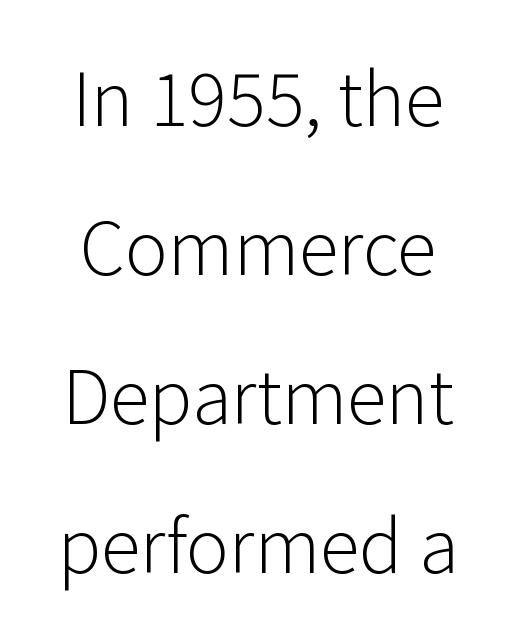
{"serif": "no", "italic": "no", "bold": "no", "weight": "light", "width": "normal", "stroke_contrast": "low", "x_height": "medium", "monospaced": "no", "underline": "no", "line_spacing": "loose", "line_spacing_ratio": 2.04, "letter_spacing": "normal", "letter_spacing_em": 0.0, "glyph_px": 73}
